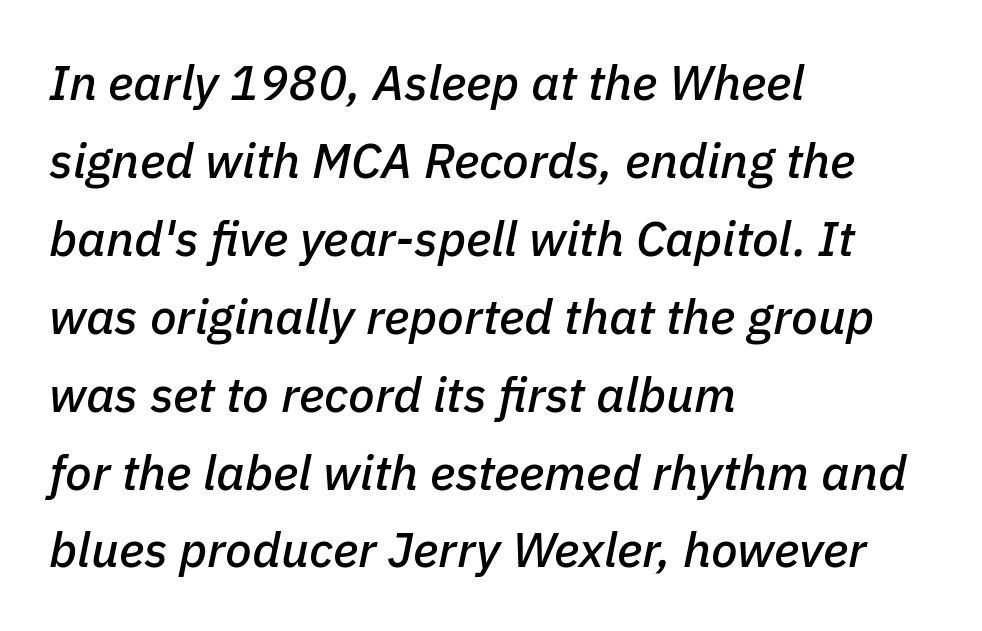
The image shows 49 px text type, italic (leaning right); set left-aligned, normal line spacing (1.59x), normal letter spacing, not underlined; low stroke contrast and a medium x-height.
